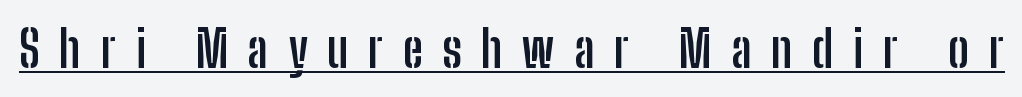
Is this a sans? Yes — the strokes have no serifs. The sample's only ornament is a line tracing under the words. These lines have a slow, spaced-out rhythm from letter to letter. Weight check: bold — yes, fully.
